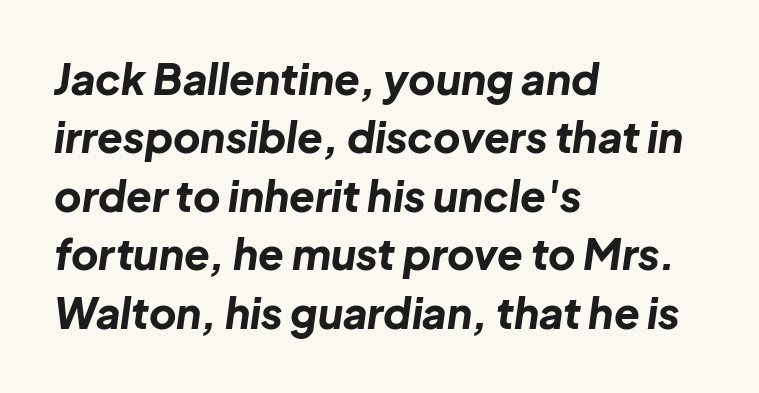
A typesetter would call this leading conventional body-copy spacing. The glyphs have the mass of a bold cut. Layout note: lines flush left. Is this a fixed-width face? No — the glyphs have proportional, varying widths. The zone under the glyphs is completely vacant. In terms of posture, this sample is oblique.
